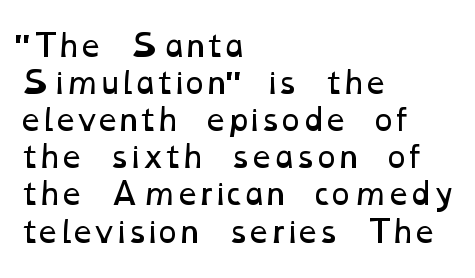
No chunkiness to these letters — they're not bold. Horizontal bands of white between lines are of average thickness. The baseline area is clear. The lines are quadded left.
